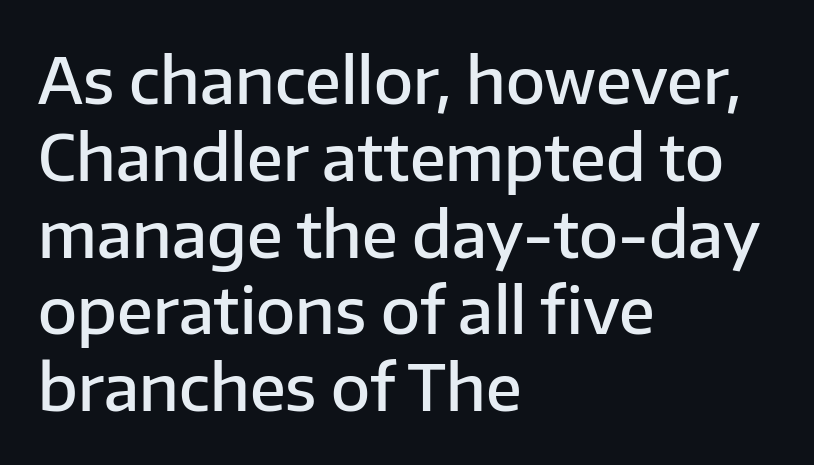
The image shows 64 px semibold sans-serif type, upright; set left-aligned, line spacing 1.2x, normal letter spacing, not underlined; low stroke contrast and a medium x-height.
